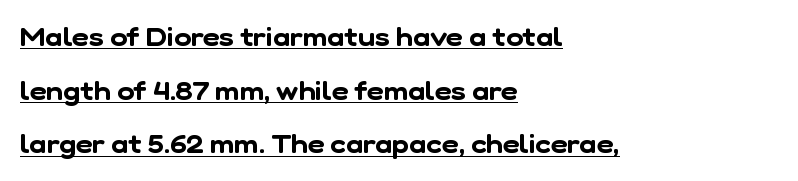
The image shows 26 px text type; set left-aligned, loose line spacing (2.06x), normal letter spacing, underlined.
